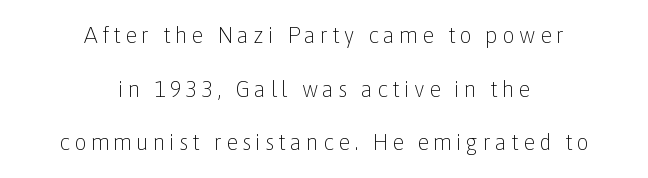
Q: Is the text bold? A: No.
Q: Is the text italic (slanted)? A: No, it is upright.
Q: Is the text underlined? A: No.
Q: How is the paragraph aligned? A: Centered.
Q: Is the spacing between lines tight, normal or loose? A: Loose.
